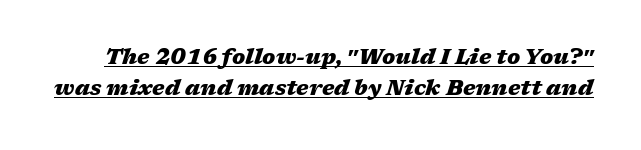
The image shows 21 px bold type, italic (leaning right); set normal line spacing (1.5x), normal letter spacing, underlined.
